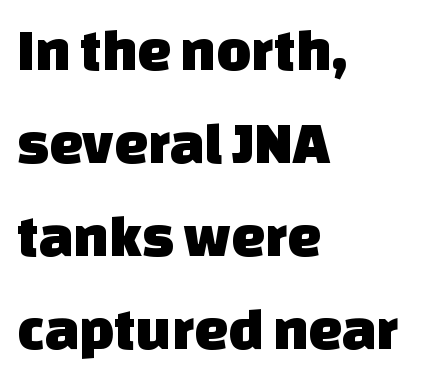
{"serif": "no", "width": "normal", "stroke_contrast": "low", "x_height": "large", "monospaced": "no", "underline": "no", "align": "left", "line_spacing": "normal", "line_spacing_ratio": 1.55, "letter_spacing": "normal", "letter_spacing_em": 0.0, "glyph_px": 60}
